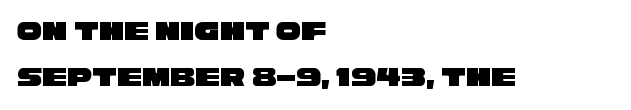
Observe the absence of serifs on each vertical stroke in this sample. Think of a printed novel: that variable character pitch is what you see here. Leftover space on each line is placed entirely after the last word. The passage shown has conventional tracking throughout. The leading is moderate, giving the passage an even texture.
